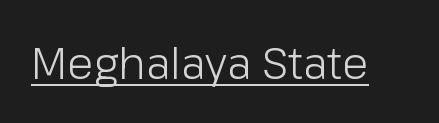
The image shows 44 px light sans-serif type, upright; set normal letter spacing, underlined; low stroke contrast and a medium x-height.
